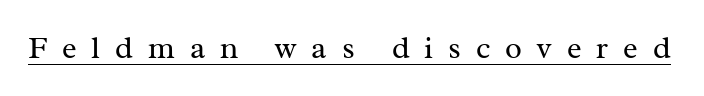
{"serif": "yes", "italic": "no", "bold": "no", "weight": "regular", "width": "normal", "stroke_contrast": "medium", "x_height": "medium", "monospaced": "no", "underline": "yes", "letter_spacing": "wide", "letter_spacing_em": 0.48, "glyph_px": 31}
